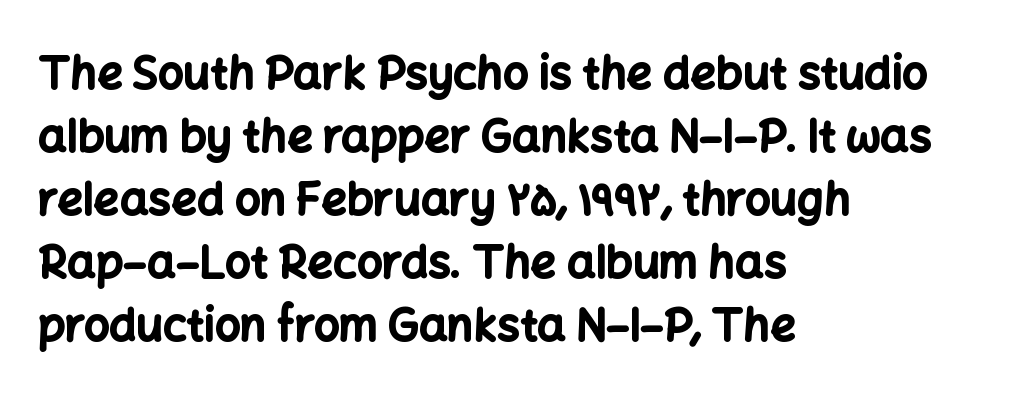
Q: Is the text bold? A: Yes.
Q: Is the text italic (slanted)? A: No, it is upright.
Q: Is the typeface a serif or a sans-serif typeface? A: Sans-serif.
Q: Is the text underlined? A: No.
Q: How is the paragraph aligned? A: Left-aligned.
Q: Is the spacing between letters normal or unusually wide? A: Normal.
Q: Is the spacing between lines tight, normal or loose? A: Normal.
Q: Width (condensed, normal, or wide)? A: Normal.
Q: Stroke contrast? A: Low.
Q: x-height? A: Medium.
Q: Monospaced? A: No.
